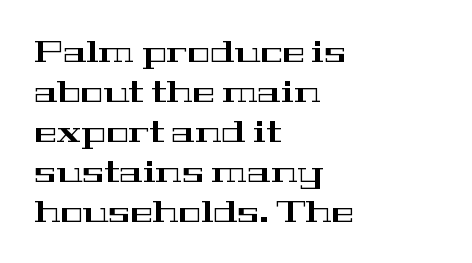
The image shows 30 px wide serif type, upright; set left-aligned, normal line spacing (1.33x), normal letter spacing, not underlined; high stroke contrast and a medium x-height.
